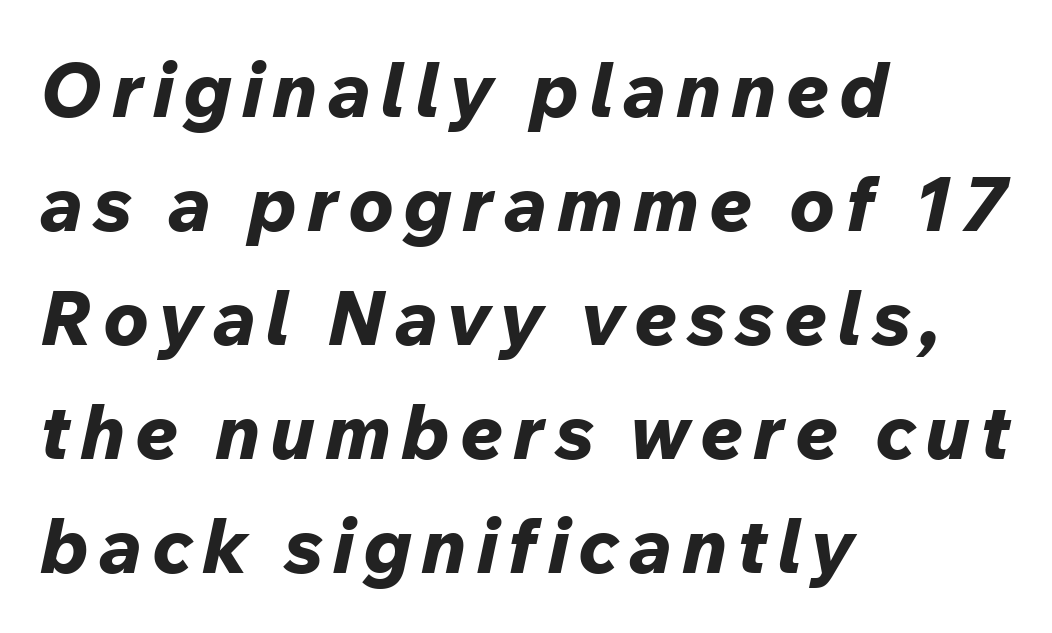
These words are printed bold, with thick strokes throughout. No word sits above an underline. Leading: standard. The setting favours the left margin, as ordinary paragraphs usually do. The text carries the slant typical of an italic or oblique font. These lines are rendered in a variable-pitch font.
